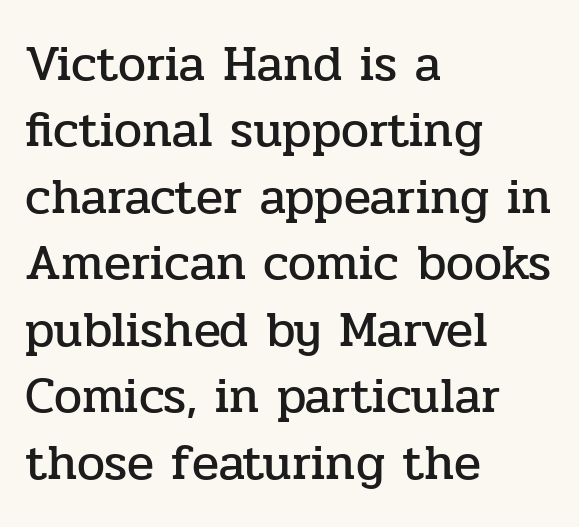
{"serif": "yes", "italic": "no", "width": "normal", "stroke_contrast": "low", "x_height": "medium", "monospaced": "no", "underline": "no", "align": "left", "line_spacing": "normal", "line_spacing_ratio": 1.33, "letter_spacing": "normal", "letter_spacing_em": 0.0, "glyph_px": 50}
